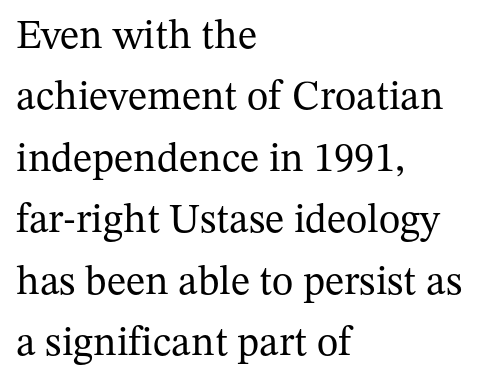
{"serif": "yes", "italic": "no", "bold": "no", "weight": "regular", "width": "normal", "stroke_contrast": "medium", "x_height": "medium", "monospaced": "no", "underline": "no", "align": "left", "line_spacing": "normal", "line_spacing_ratio": 1.5, "letter_spacing": "normal", "letter_spacing_em": 0.0, "glyph_px": 41}
